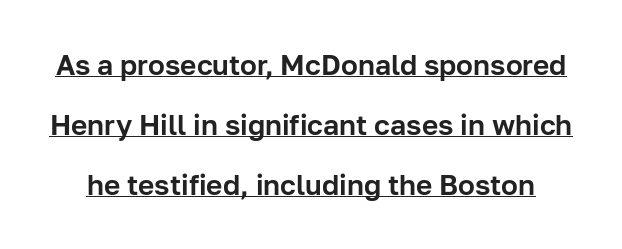
Students, note that the glyphs here touch the page at normal intervals. Underlined type. In terms of letterform style, serifs are entirely absent. Posture: upright roman. Vertically, the passage feels expansive, rows floating well apart. Varying glyph widths throughout — classic text-font behaviour.
